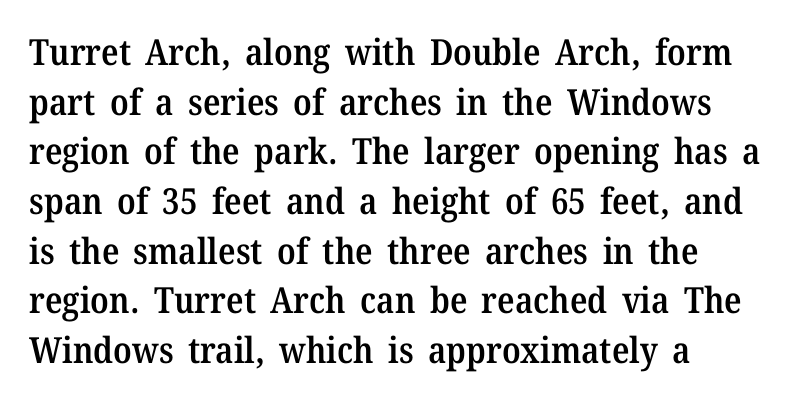
The image shows 36 px semibold serif type, upright; set normal line spacing (1.38x), normal letter spacing, not underlined; medium stroke contrast and a medium x-height.
